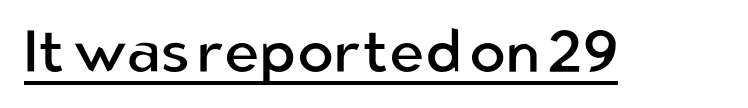
The image shows 60 px regular-weight sans-serif type, upright; set normal letter spacing, underlined; low stroke contrast and a medium x-height.
